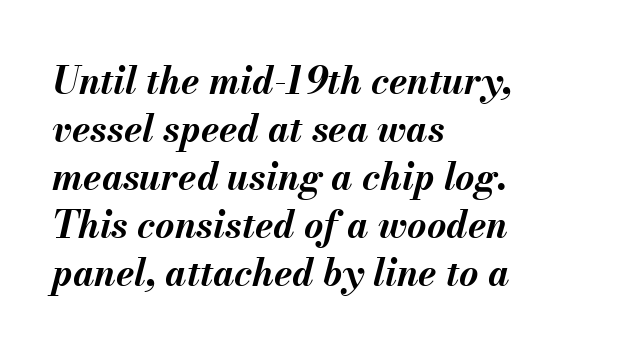
Heavy-handed strokes throughout: this text is bold. Notice how the passage keeps a crisp vertical edge on the left only. Is the letter spacing exaggerated? No — it looks like the ordinary default. Vertically, the passage feels balanced, rows spaced as you'd expect.
